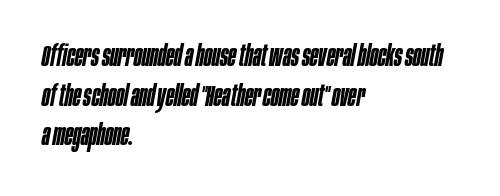
Q: Is the text bold? A: Semi-bold.
Q: Is the text italic (slanted)? A: Yes, it leans right by about 10 degrees.
Q: Is the text underlined? A: No.
Q: How is the paragraph aligned? A: Left-aligned.
Q: Is the spacing between letters normal or unusually wide? A: Normal.
Q: Is the spacing between lines tight, normal or loose? A: Normal.
Q: Width (condensed, normal, or wide)? A: Condensed.
Q: Stroke contrast? A: Low.
Q: x-height? A: Large.
Q: Monospaced? A: No.
